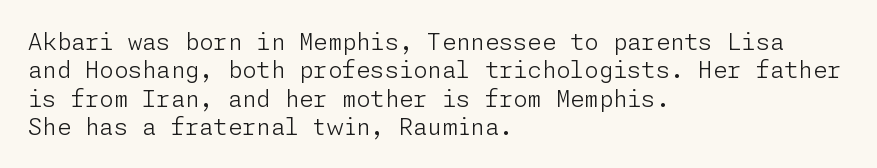
The image shows 23 px text type, upright; set left-aligned, line spacing 1.23x, normal letter spacing, not underlined.
